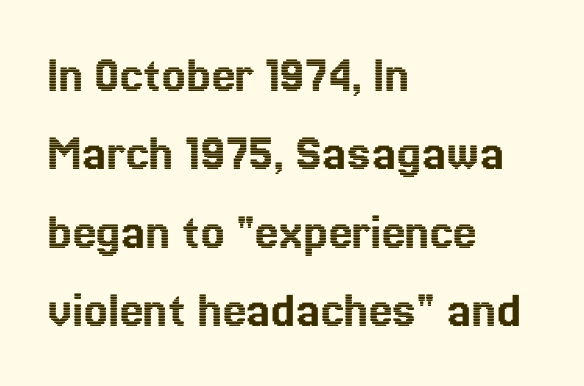
{"italic": "no", "width": "normal", "x_height": "medium", "monospaced": "no", "underline": "no", "align": "left", "line_spacing": "normal", "line_spacing_ratio": 1.48, "letter_spacing": "normal", "letter_spacing_em": 0.0, "glyph_px": 53}
